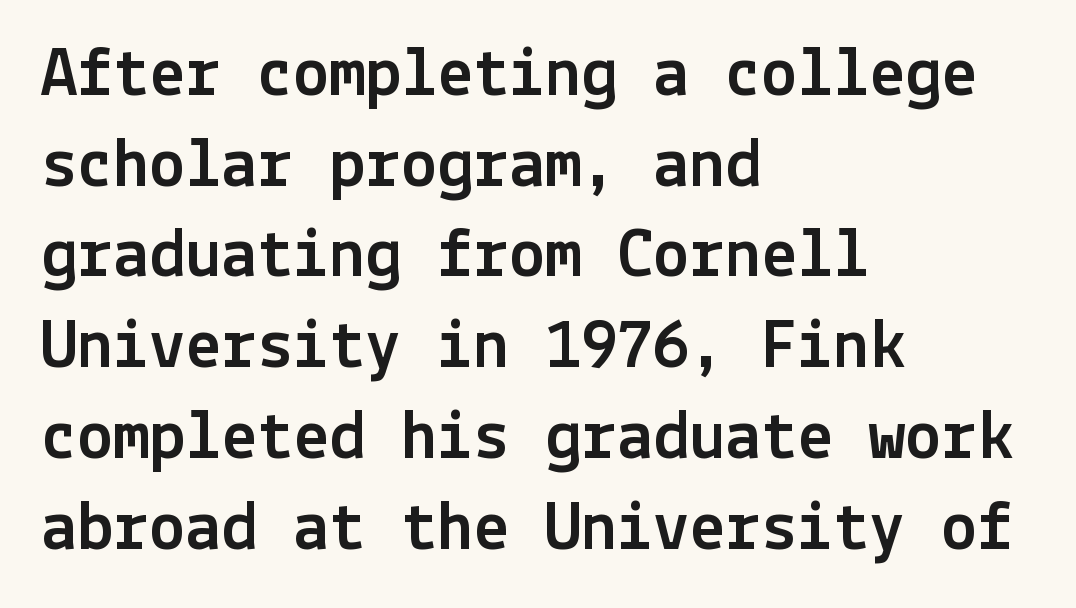
Q: Is the text italic (slanted)? A: No, it is upright.
Q: Is the typeface a serif or a sans-serif typeface? A: Sans-serif.
Q: Is the text underlined? A: No.
Q: How is the paragraph aligned? A: Left-aligned.
Q: Is the spacing between letters normal or unusually wide? A: Normal.
Q: Is the spacing between lines tight, normal or loose? A: Normal.
Q: Width (condensed, normal, or wide)? A: Normal.
Q: x-height? A: Medium.
